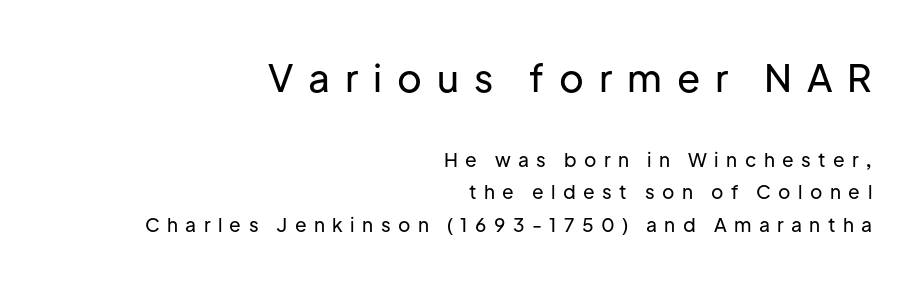
{"serif": "no", "italic": "no", "width": "normal", "stroke_contrast": "low", "x_height": "medium", "monospaced": "no", "underline": "no", "align": "right", "line_spacing": "normal", "line_spacing_ratio": 1.7, "letter_spacing": "wide", "letter_spacing_em": 0.39, "larger_block": "first", "size_ratio": 2.0, "glyph_px": 38}
